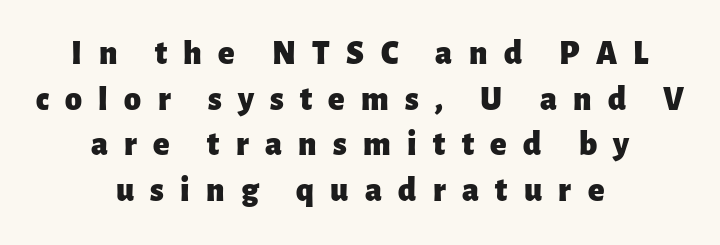
Look at the stroke-to-counter ratio: heavy, a bold. Honestly, the row spacing looks completely unremarkable. Here the designer chose a conventional face with non-uniform glyph widths. Observe the absence of serifs on each vertical stroke in this sample.
